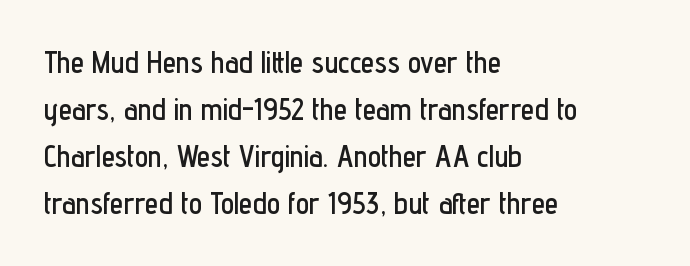
{"serif": "no", "italic": "no", "width": "condensed", "stroke_contrast": "low", "x_height": "medium", "monospaced": "no", "underline": "no", "align": "left", "line_spacing": "normal", "line_spacing_ratio": 1.57, "letter_spacing": "normal", "letter_spacing_em": 0.0, "glyph_px": 30}
